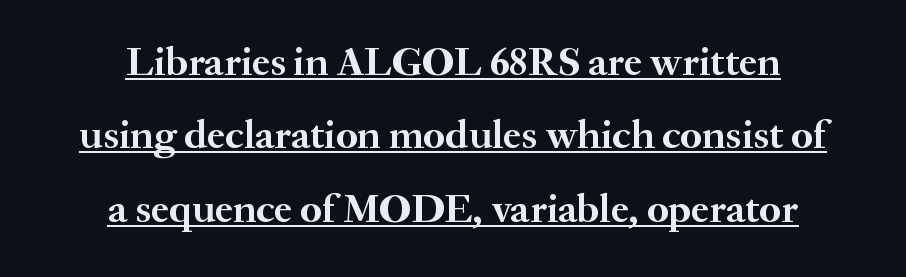
{"serif": "yes", "italic": "no", "bold": "yes", "weight": "semibold", "width": "normal", "stroke_contrast": "medium", "x_height": "small", "monospaced": "no", "underline": "yes", "align": "center", "line_spacing_ratio": 1.79, "letter_spacing": "normal", "letter_spacing_em": 0.0, "glyph_px": 41}
